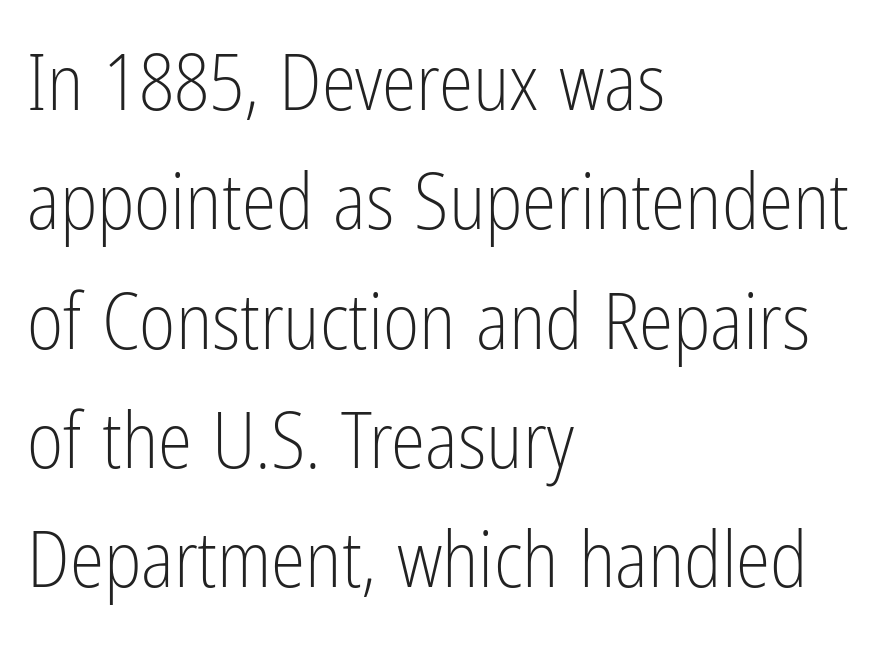
Q: Is the text bold? A: No.
Q: Is the text italic (slanted)? A: No, it is upright.
Q: Is the typeface a serif or a sans-serif typeface? A: Sans-serif.
Q: Is the text underlined? A: No.
Q: How is the paragraph aligned? A: Left-aligned.
Q: Is the spacing between letters normal or unusually wide? A: Normal.
Q: Is the spacing between lines tight, normal or loose? A: Normal.
Q: Width (condensed, normal, or wide)? A: Condensed.
Q: Stroke contrast? A: Low.
Q: x-height? A: Medium.
Q: Monospaced? A: No.
